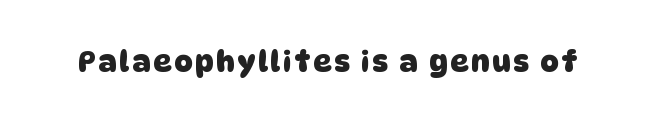
The image shows 28 px heavy sans-serif type; set not underlined; low stroke contrast and a large x-height.
